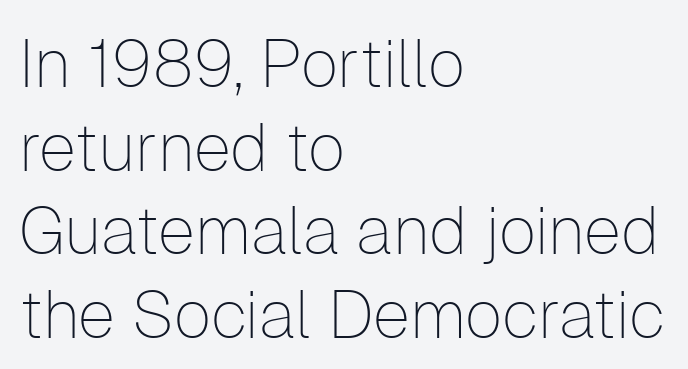
Here the designer chose a conventional face with non-uniform glyph widths. Just letters on the line, the space beneath them empty. Honestly, the letter spacing is just normal — you wouldn't notice it. Weight: not bold — regular or lighter. Interline gaps are of average width in this sample.
